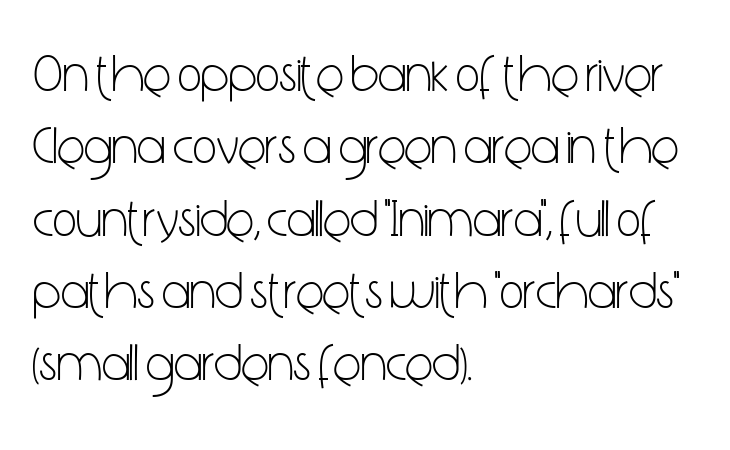
{"serif": "no", "italic": "no", "bold": "no", "weight": "light", "width": "condensed", "stroke_contrast": "low", "x_height": "medium", "monospaced": "no", "underline": "no", "align": "left", "line_spacing": "normal", "line_spacing_ratio": 1.39, "letter_spacing": "normal", "letter_spacing_em": 0.0, "glyph_px": 52}
